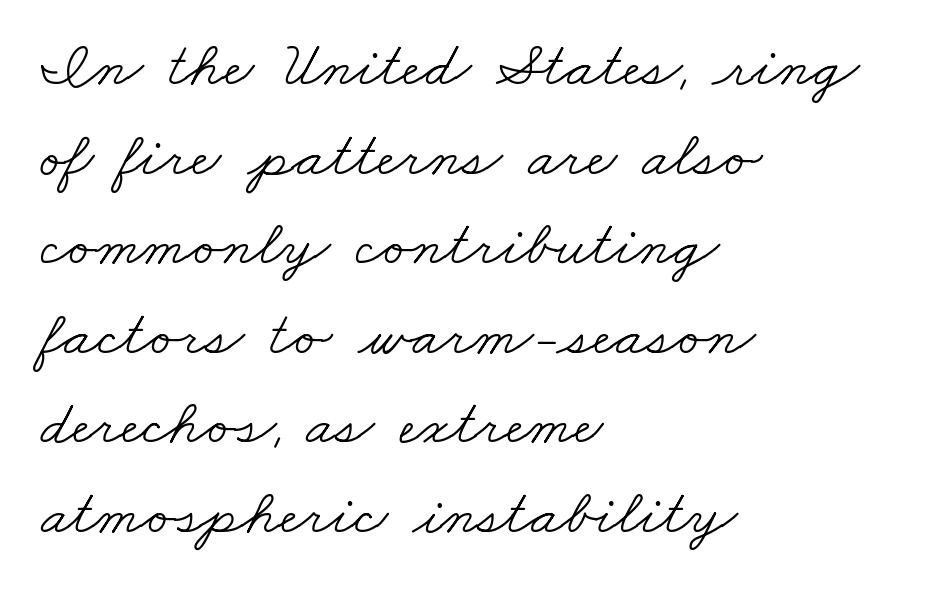
Q: Is the text bold? A: No.
Q: Is the typeface a serif or a sans-serif typeface? A: Serif.
Q: Is the text underlined? A: No.
Q: How is the paragraph aligned? A: Left-aligned.
Q: Is the spacing between letters normal or unusually wide? A: Normal.
Q: Is the spacing between lines tight, normal or loose? A: Normal.
Q: Width (condensed, normal, or wide)? A: Wide.
Q: Stroke contrast? A: Low.
Q: x-height? A: Small.
Q: Monospaced? A: No.
